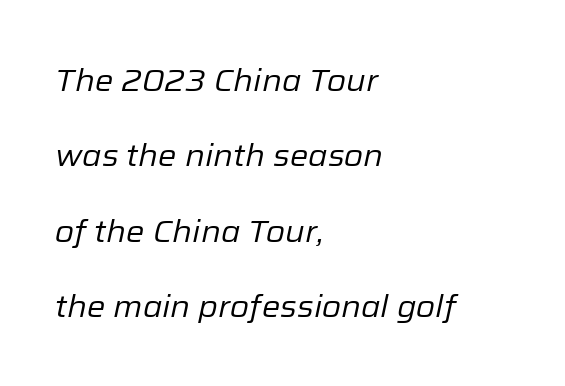
The image shows 31 px regular-weight type, italic (leaning right); set left-aligned, loose line spacing (2.43x), normal letter spacing, not underlined; low stroke contrast and a medium x-height.
